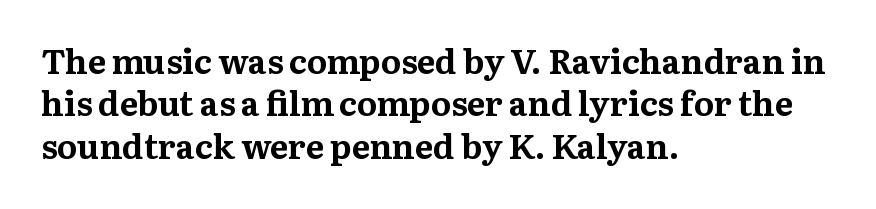
{"serif": "yes", "italic": "no", "bold": "yes", "weight": "bold", "width": "normal", "stroke_contrast": "medium", "x_height": "medium", "monospaced": "no", "underline": "no", "align": "left", "line_spacing": "normal", "line_spacing_ratio": 1.25, "letter_spacing": "normal", "letter_spacing_em": 0.0, "glyph_px": 34}
